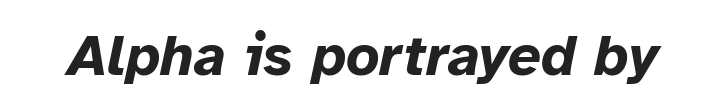
{"italic": "yes", "lean": "right", "slant_degrees": 12, "bold": "yes", "weight": "bold", "width": "normal", "stroke_contrast": "low", "x_height": "medium", "monospaced": "no", "underline": "no", "letter_spacing": "normal", "letter_spacing_em": 0.0, "glyph_px": 58}
